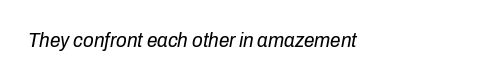
Honestly, the letter spacing is just normal — you wouldn't notice it. The specimen reads as italic at a glance. On a weight scale, this lands at 450 or below. The zone under the glyphs is completely vacant.
